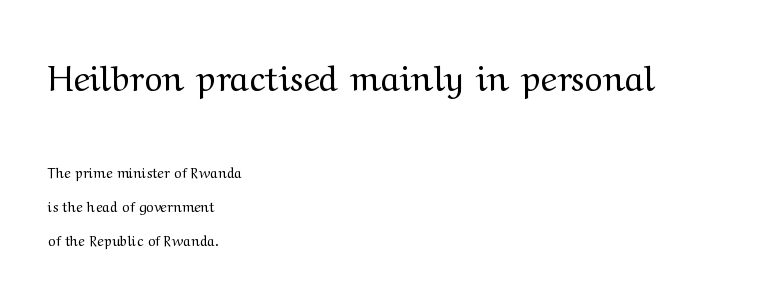
{"serif": "yes", "italic": "no", "bold": "no", "weight": "regular", "width": "wide", "stroke_contrast": "medium", "x_height": "medium", "monospaced": "no", "underline": "no", "align": "left", "line_spacing": "loose", "line_spacing_ratio": 2.41, "letter_spacing": "normal", "letter_spacing_em": 0.0, "larger_block": "first", "size_ratio": 2.5, "glyph_px": 35}
